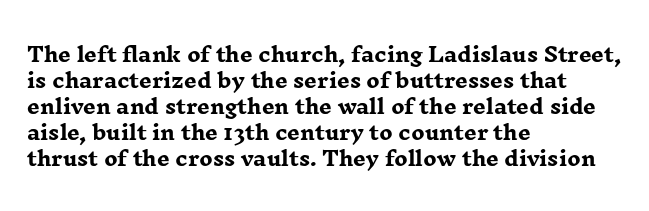
{"italic": "no", "bold": "yes", "underline": "no", "align": "left", "line_spacing": "normal", "line_spacing_ratio": 1.3, "letter_spacing": "normal", "letter_spacing_em": 0.0, "glyph_px": 20}
